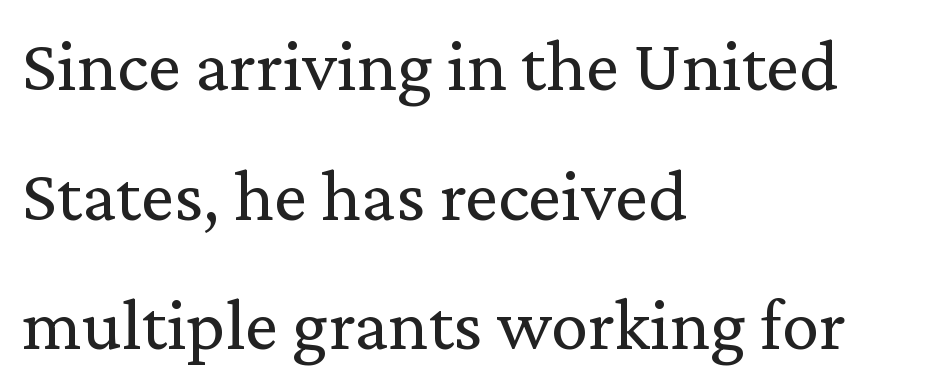
Is this a sans? No — the strokes have serifs. Beneath every word, the page is bare. Students, note that the glyphs here touch the page at normal intervals. Looks like regular typesetting: each glyph gets only the width it needs. Left-aligned paragraph, ragged on the right.
